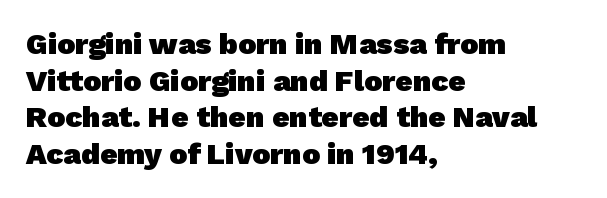
How heavy is the stroke? Heavy — this is a bold. The foot of each line stays bare and open. To sum up the face: it is a sans, with no serifs. In CSS terms this would be text-align: left.
